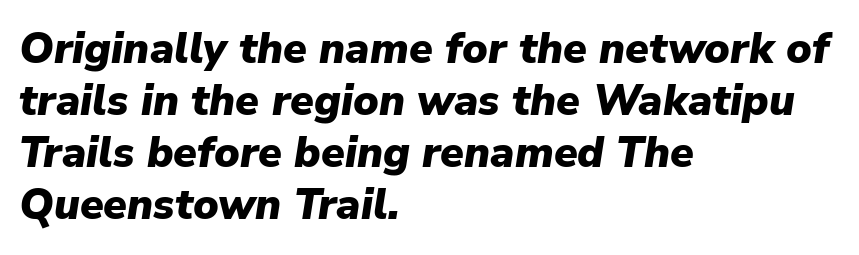
A classic flush-left, rag-right setting is used for this passage. Stroke thickness is high; the sample reads as a true bold. Proportional: the letters do not fall into vertical columns. The lettering tilts uniformly, giving the passage an italic look. Glance below the letters and you will spot only blank space. Caption: standard tracking, unaltered.
